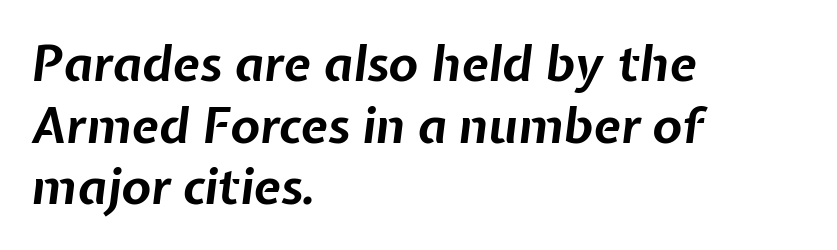
In terms of letterspacing, this is plain default setting. Does the copy run flush right? No — it runs flush left. What's the leading like? Ordinary, nothing unusual. The space beneath each line is pristine and unruled. Is the type bold? Yes — the strokes are clearly thick and heavy. The rendering applies a slant to the glyphs.
